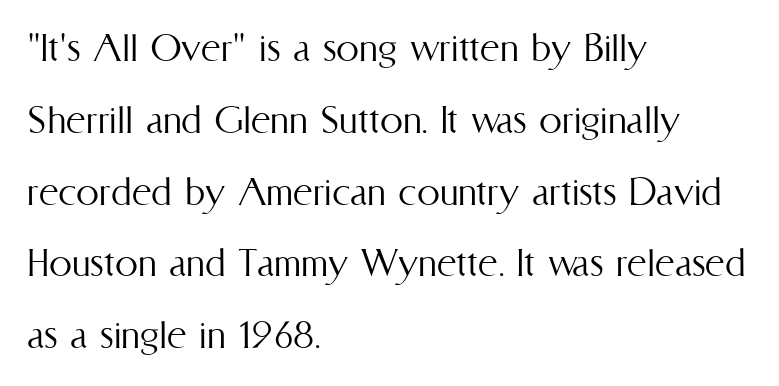
The strokes are not fattened; the text isn't bold. The passage shown has conventional tracking throughout. Posture: straight, roman, zero tilt. The rendering anchors every line to the left-hand side. Plain, unruled lines of type. Proportional: the letters do not fall into vertical columns.
